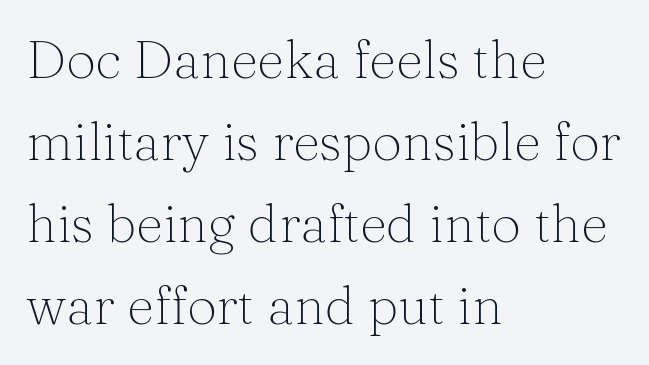
The font is comparable to plain body text, perhaps lighter. The lettering stays uniformly vertical, giving the passage a roman look. Which margin do the lines hug? The left one — the right edge is uneven. The passage shown is typed in a proportional face where columns would drift. The string is rendered with underlining switched off. Is there much room between lines? A standard amount, neither cramped nor airy.
